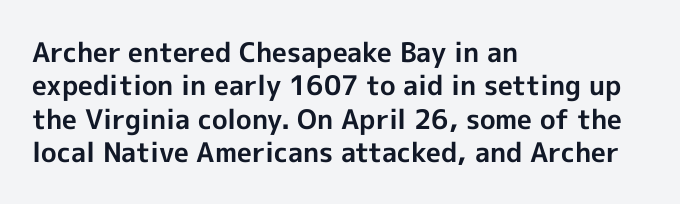
There is no visible air inserted between adjacent glyphs. Compared with a centered layout, this one pins lines to the left instead. The strokes are fattened all the way to bold. A typesetter would mark this as roman, not italic. The words here are not underlined.
